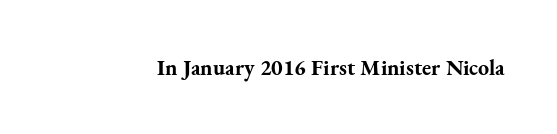
{"italic": "no", "bold": "yes", "underline": "no", "letter_spacing": "normal", "letter_spacing_em": 0.0, "glyph_px": 22}
